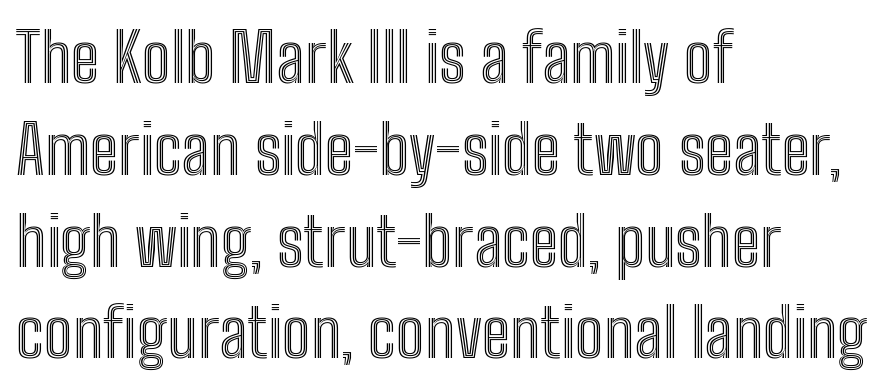
The image shows 68 px condensed type, upright; set left-aligned, normal line spacing (1.35x), normal letter spacing, not underlined; a medium x-height.
